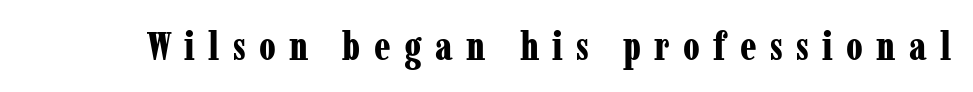
{"serif": "yes", "italic": "no", "bold": "yes", "weight": "bold", "width": "condensed", "stroke_contrast": "low", "x_height": "medium", "monospaced": "no", "underline": "no", "letter_spacing": "wide", "letter_spacing_em": 0.34, "glyph_px": 39}
